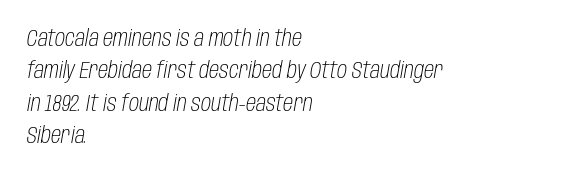
The image shows 23 px text type, italic (leaning right); set left-aligned, normal line spacing (1.41x), normal letter spacing, not underlined.
